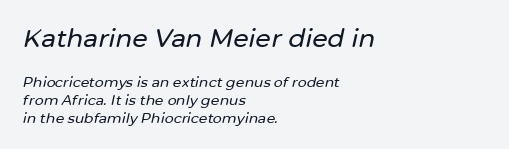
The image shows 25 px text type, italic (leaning right); set left-aligned, normal line spacing (1.26x), normal letter spacing, not underlined; the first (top) block is 1.79x larger.
